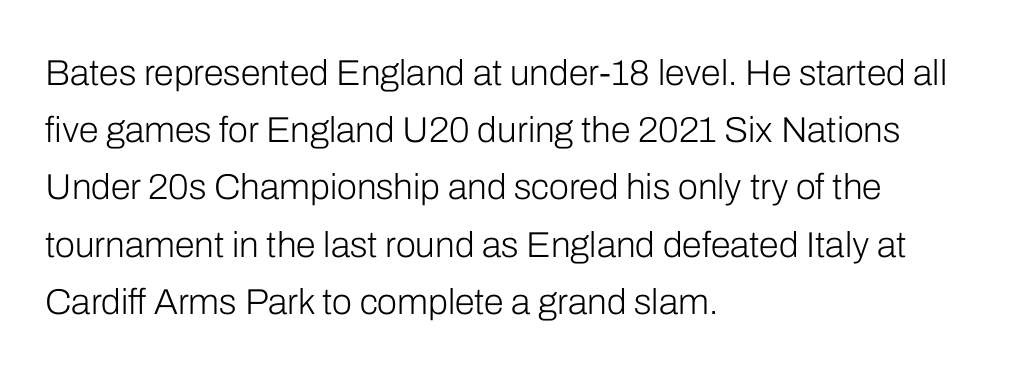
The image shows 36 px light sans-serif type, upright; set left-aligned, normal line spacing (1.59x), normal letter spacing, not underlined; low stroke contrast and a medium x-height.
